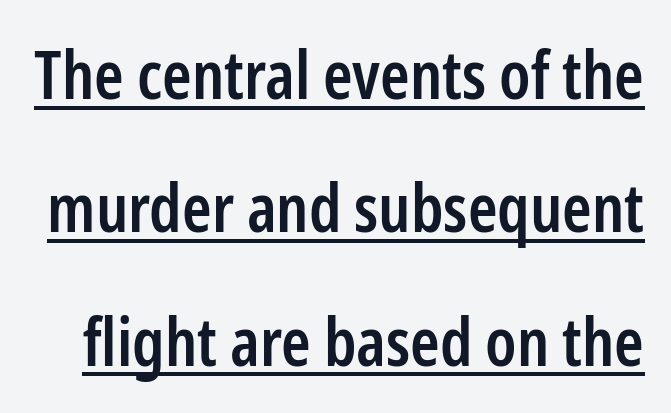
Q: Is the text bold? A: Semi-bold.
Q: Is the text italic (slanted)? A: No, it is upright.
Q: Is the typeface a serif or a sans-serif typeface? A: Sans-serif.
Q: Is the text underlined? A: Yes.
Q: Is the spacing between letters normal or unusually wide? A: Normal.
Q: Is the spacing between lines tight, normal or loose? A: Loose.
Q: Width (condensed, normal, or wide)? A: Condensed.
Q: Stroke contrast? A: Low.
Q: x-height? A: Medium.
Q: Monospaced? A: No.
